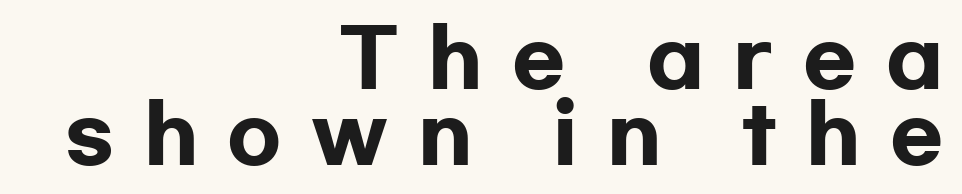
{"serif": "no", "italic": "no", "bold": "yes", "weight": "heavy", "width": "wide", "stroke_contrast": "low", "x_height": "medium", "monospaced": "no", "underline": "no", "align": "right", "line_spacing": "tight", "line_spacing_ratio": 0.98, "letter_spacing": "wide", "letter_spacing_em": 0.38, "glyph_px": 78}
